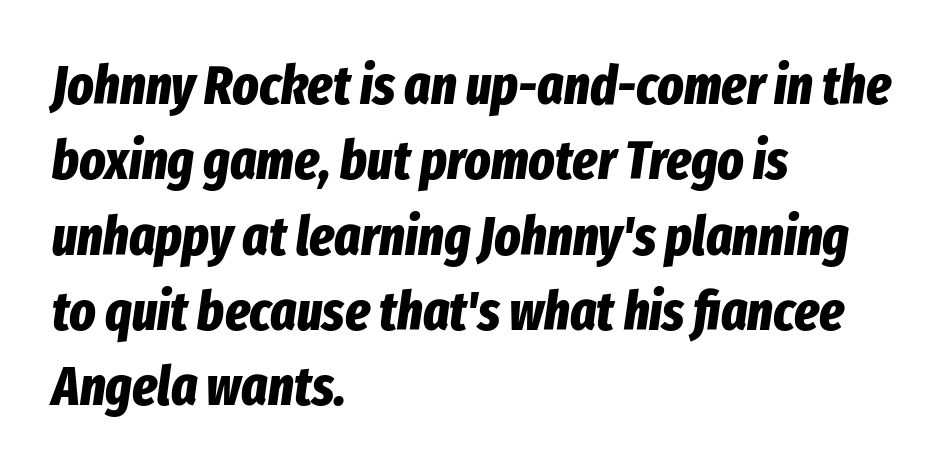
Q: Is the text bold? A: Yes.
Q: Is the text italic (slanted)? A: Yes, it leans right by about 8 degrees.
Q: Is the text underlined? A: No.
Q: How is the paragraph aligned? A: Left-aligned.
Q: Is the spacing between letters normal or unusually wide? A: Normal.
Q: Is the spacing between lines tight, normal or loose? A: Normal.
Q: Width (condensed, normal, or wide)? A: Condensed.
Q: Stroke contrast? A: Low.
Q: x-height? A: Medium.
Q: Monospaced? A: No.
